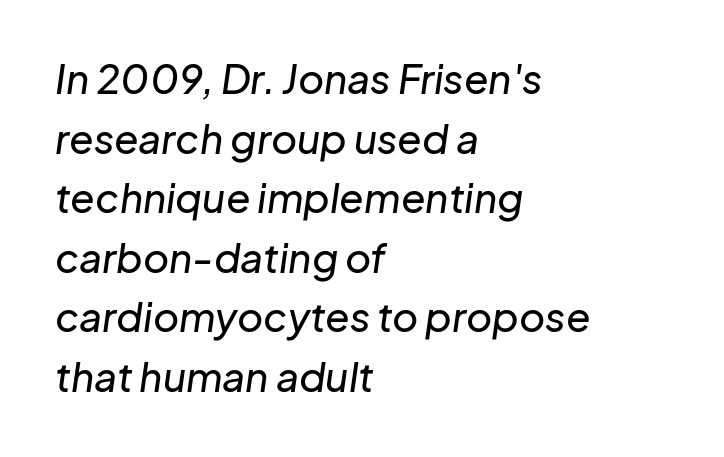
Q: Is the text italic (slanted)? A: Yes, it leans right by about 8 degrees.
Q: Is the text underlined? A: No.
Q: How is the paragraph aligned? A: Left-aligned.
Q: Is the spacing between letters normal or unusually wide? A: Normal.
Q: Is the spacing between lines tight, normal or loose? A: Normal.
Q: Width (condensed, normal, or wide)? A: Normal.
Q: Stroke contrast? A: Low.
Q: x-height? A: Medium.
Q: Monospaced? A: No.
